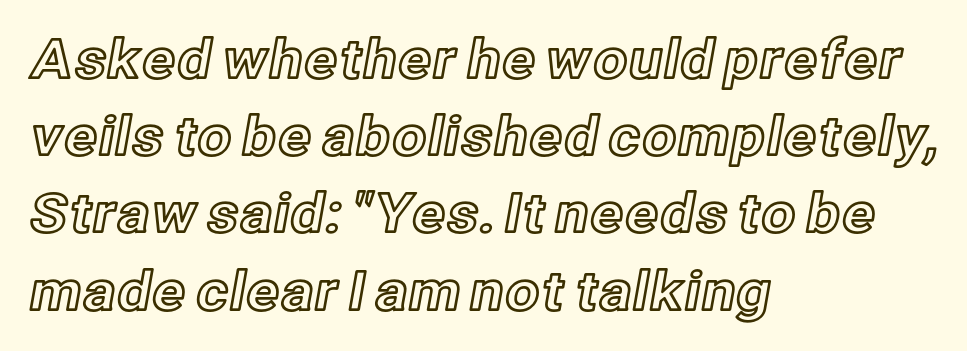
Q: Is the text italic (slanted)? A: Yes.
Q: Is the text underlined? A: No.
Q: How is the paragraph aligned? A: Left-aligned.
Q: Is the spacing between letters normal or unusually wide? A: Normal.
Q: Is the spacing between lines tight, normal or loose? A: Normal.
Q: Width (condensed, normal, or wide)? A: Normal.
Q: x-height? A: Medium.
Q: Monospaced? A: No.
